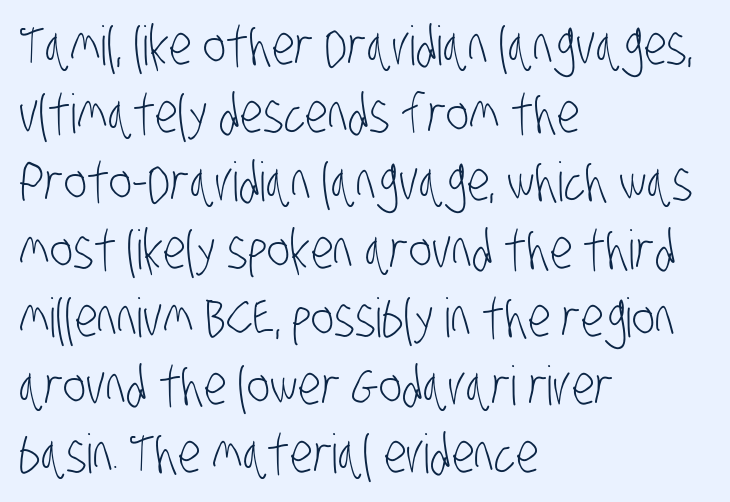
Q: Is the text bold? A: No.
Q: Is the typeface a serif or a sans-serif typeface? A: Sans-serif.
Q: Is the text underlined? A: No.
Q: How is the paragraph aligned? A: Left-aligned.
Q: Is the spacing between letters normal or unusually wide? A: Normal.
Q: Is the spacing between lines tight, normal or loose? A: Normal.
Q: Width (condensed, normal, or wide)? A: Condensed.
Q: Stroke contrast? A: Low.
Q: x-height? A: Large.
Q: Monospaced? A: No.
